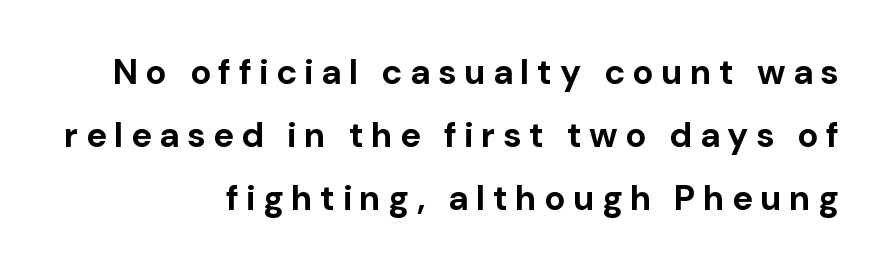
The image shows 35 px bold sans-serif type, upright; set right-aligned, line spacing 1.8x, unusually wide letter spacing (+0.21 em), not underlined; low stroke contrast and a medium x-height.
